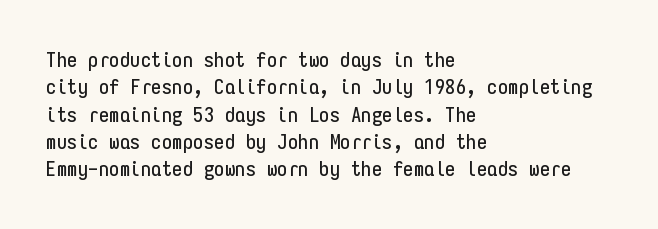
{"italic": "no", "underline": "no", "align": "left", "line_spacing": "normal", "line_spacing_ratio": 1.3, "letter_spacing": "normal", "letter_spacing_em": 0.0, "glyph_px": 21}
